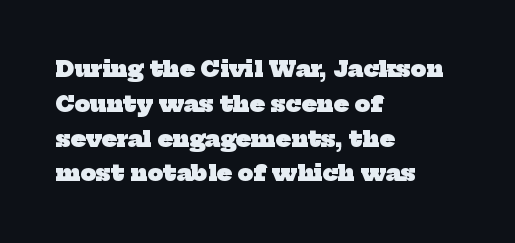
{"bold": "yes", "underline": "no", "align": "left", "line_spacing": "normal", "line_spacing_ratio": 1.58, "letter_spacing": "normal", "letter_spacing_em": 0.0, "glyph_px": 22}
